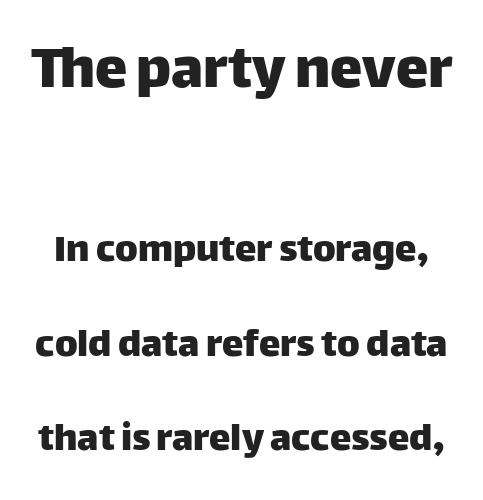
Reading down the column, the eye jumps a long way to each next line. Honestly, there is no underline to notice here at all. Designer's note — italics off, roman on. This sample has the flowing, uneven cadence of proportional lettering. How are the letters spaced? Ordinarily, with no added tracking.
